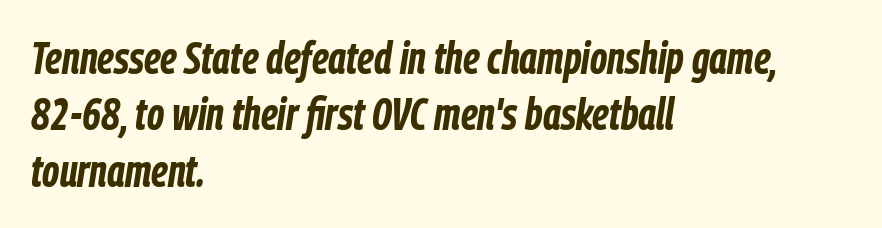
Do the characters align in a grid? No, the font is proportional. Baseline-to-baseline distance is the conventional proportion of letter height. Type without underlining. The lines in this sample share a left origin and differ only in where they stop. Observe the ordinary spacing: letters are neighbours, not strangers.
